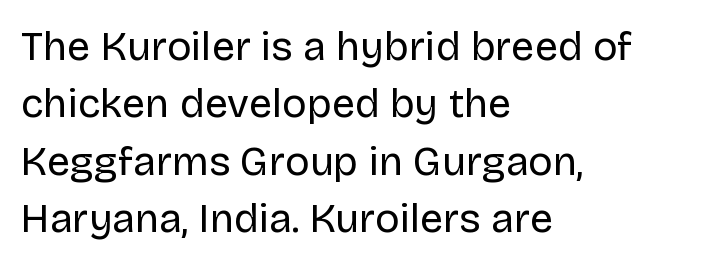
The image shows 41 px regular-weight sans-serif type, upright; set left-aligned, normal line spacing (1.4x), normal letter spacing, not underlined; low stroke contrast and a large x-height.
